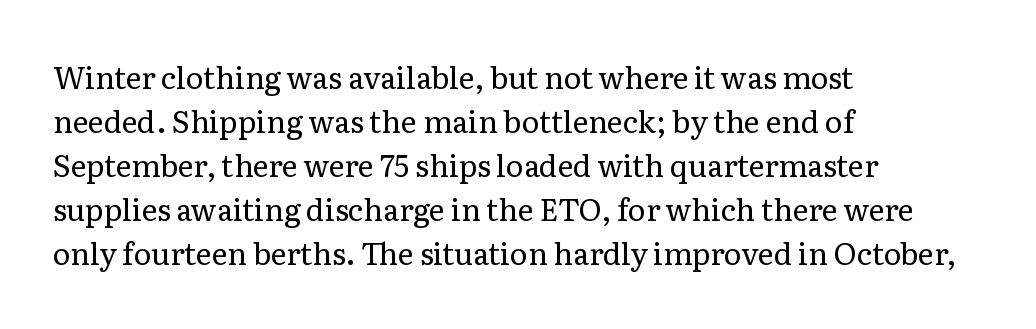
The image shows 30 px regular-weight serif type, upright; set left-aligned, normal line spacing (1.47x), normal letter spacing, not underlined; low stroke contrast and a medium x-height.
